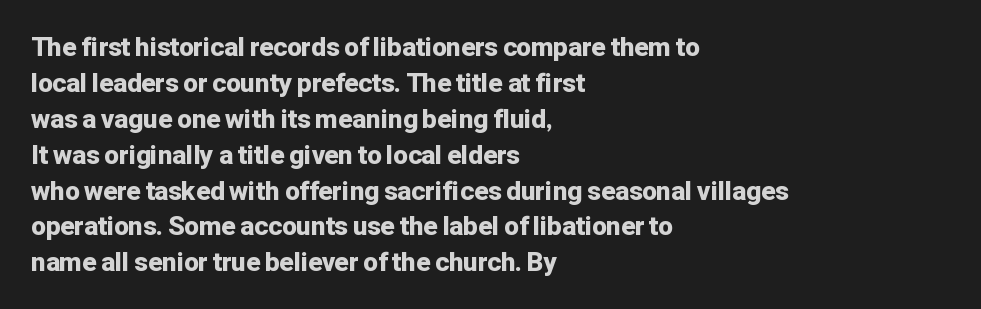
Weight: bold. Inter-character spacing is left at the font's built-in metrics. Check the space under the baseline: it is left empty. These lines sit exactly where default settings would place them. Compared with a centered layout, this one pins lines to the left instead.
